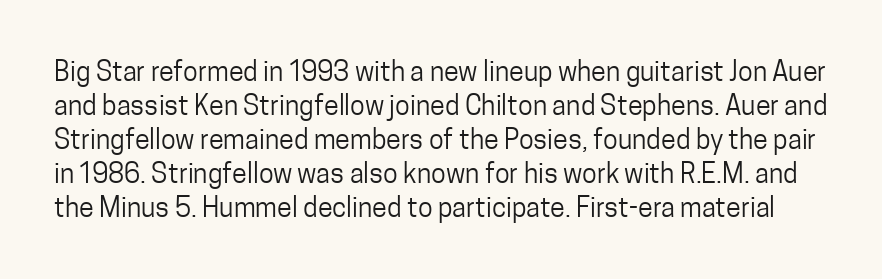
The foot of each line stays bare and open. Stems and bowls with no extra thickness — not bold. The space between consecutive lines is moderate. Posture: straight, roman, zero tilt.
